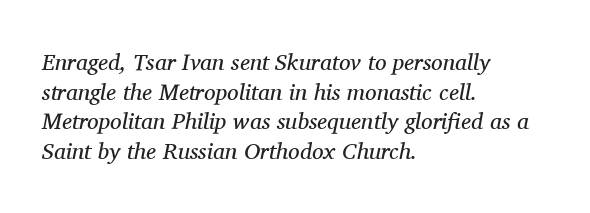
{"italic": "yes", "lean": "right", "slant_degrees": 11, "bold": "no", "underline": "no", "align": "left", "line_spacing": "normal", "line_spacing_ratio": 1.29, "letter_spacing": "normal", "letter_spacing_em": 0.0, "glyph_px": 23}
